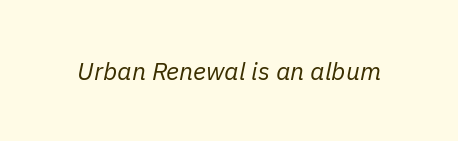
These lines keep a tight, regular rhythm from letter to letter. The area under the type is left untouched. Is the type heavy? It reads as light-to-regular instead. The rendering applies a slant to the glyphs.
